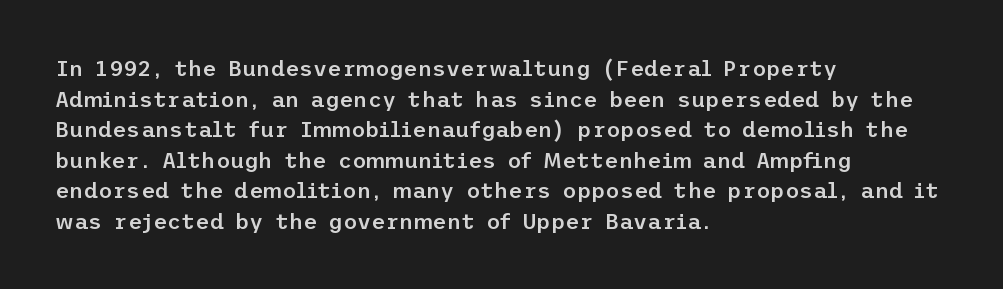
The image shows 22 px text type, upright; set left-aligned, normal line spacing (1.39x), normal letter spacing, not underlined.
